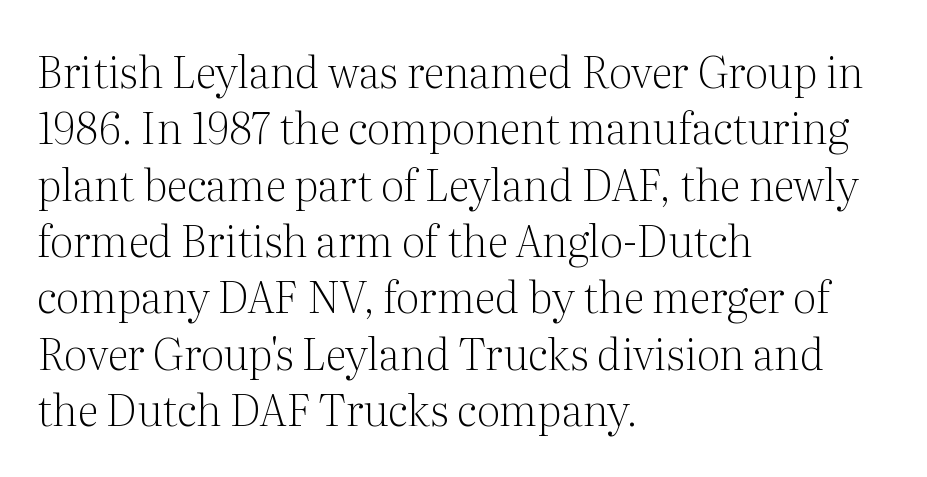
{"serif": "yes", "italic": "no", "bold": "no", "weight": "light", "width": "normal", "stroke_contrast": "medium", "x_height": "medium", "monospaced": "no", "underline": "no", "align": "left", "line_spacing": "normal", "line_spacing_ratio": 1.31, "letter_spacing": "normal", "letter_spacing_em": 0.0, "glyph_px": 43}
